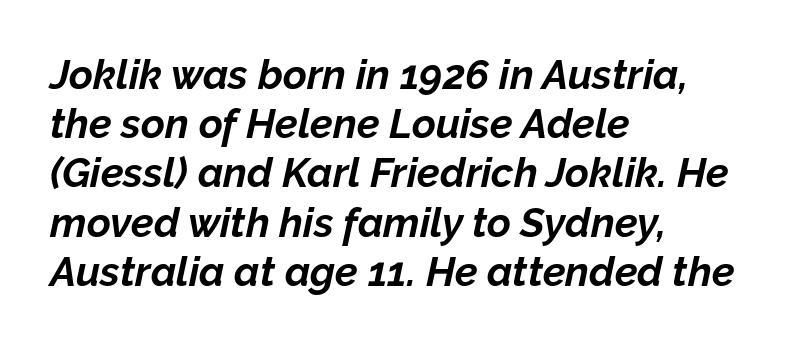
Would a proofreader flag this as italicized? Yes. Each letter keeps its own natural width here, so spacing adapts to shape. The sample has been set heavy, in full bold. Inter-character spacing is left at the font's built-in metrics.
